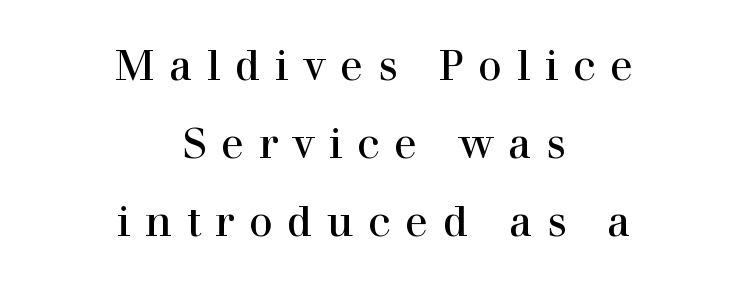
Think of a printed novel: that variable character pitch is what you see here. You can tell it's not italic because the verticals are truly vertical. The string is rendered with underlining switched off. The gaps between neighbouring characters are conspicuously large. The paragraph shown floats in the horizontal middle.
